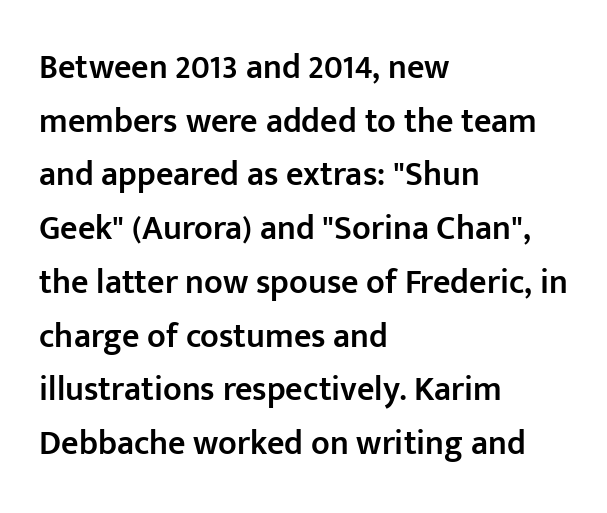
Q: Is the text bold? A: Semi-bold.
Q: Is the text italic (slanted)? A: No, it is upright.
Q: Is the typeface a serif or a sans-serif typeface? A: Sans-serif.
Q: Is the text underlined? A: No.
Q: How is the paragraph aligned? A: Left-aligned.
Q: Is the spacing between letters normal or unusually wide? A: Normal.
Q: Is the spacing between lines tight, normal or loose? A: Normal.
Q: Width (condensed, normal, or wide)? A: Normal.
Q: Stroke contrast? A: Low.
Q: x-height? A: Medium.
Q: Monospaced? A: No.
